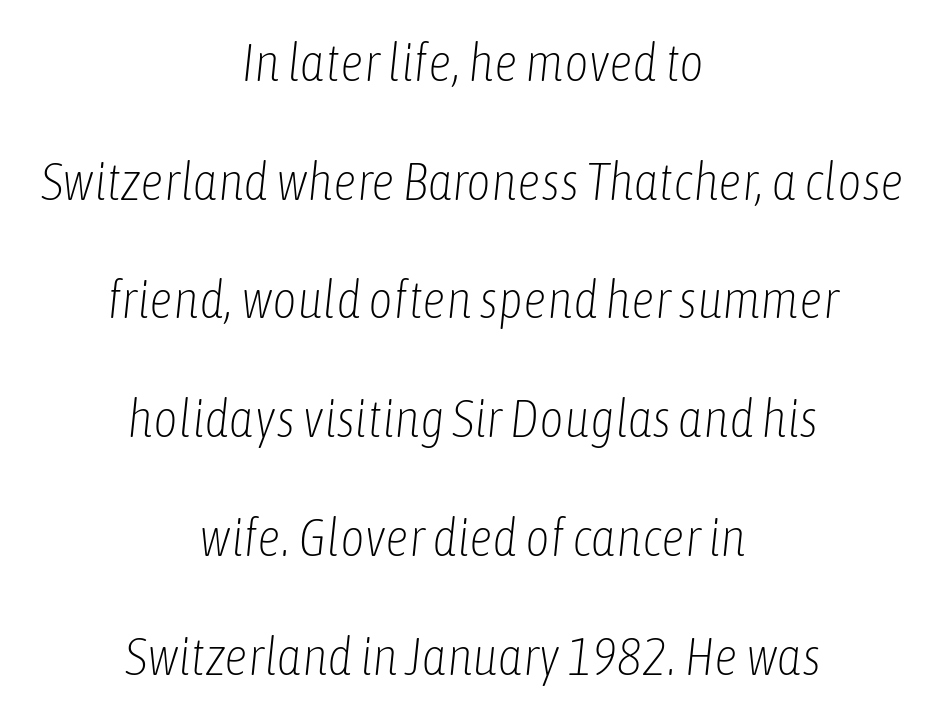
The image shows 53 px light, condensed type, italic (leaning right); set centered, loose line spacing (2.24x), normal letter spacing, not underlined; low stroke contrast and a medium x-height.
